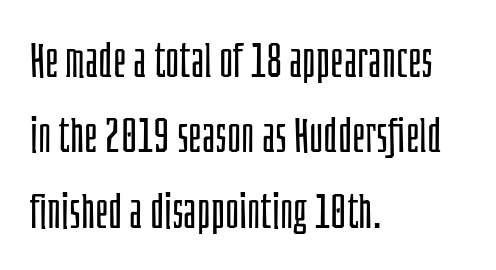
The image shows 48 px light, condensed sans-serif type, upright; set left-aligned, normal line spacing (1.57x), normal letter spacing, not underlined; low stroke contrast and a large x-height.
